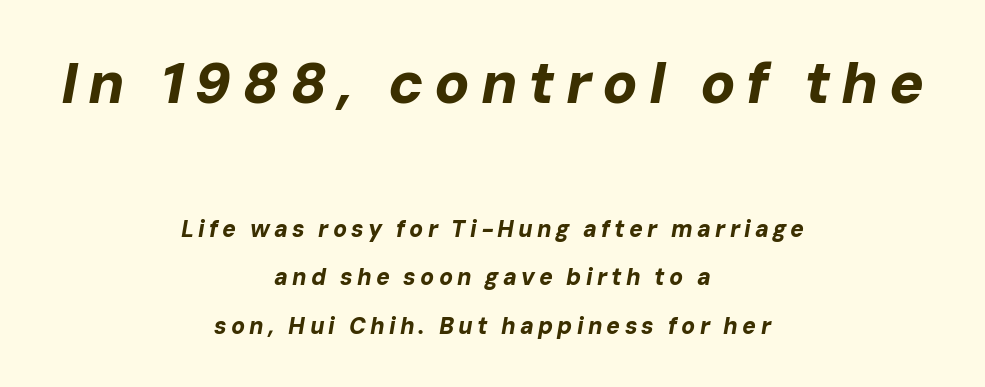
The image shows 58 px bold type, italic (leaning right); set centered, loose line spacing (2.11x), not underlined; the first (top) block is 2.52x larger; low stroke contrast and a medium x-height.
